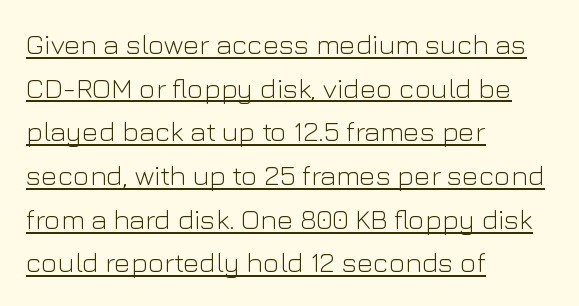
The image shows 28 px light sans-serif type, upright; set left-aligned, normal line spacing (1.56x), normal letter spacing, underlined; low stroke contrast and a medium x-height.
